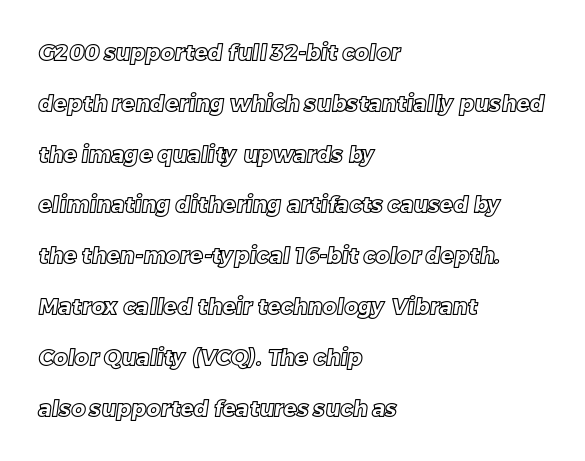
Q: Is the text underlined? A: No.
Q: How is the paragraph aligned? A: Left-aligned.
Q: Is the spacing between letters normal or unusually wide? A: Normal.
Q: Is the spacing between lines tight, normal or loose? A: Loose.
